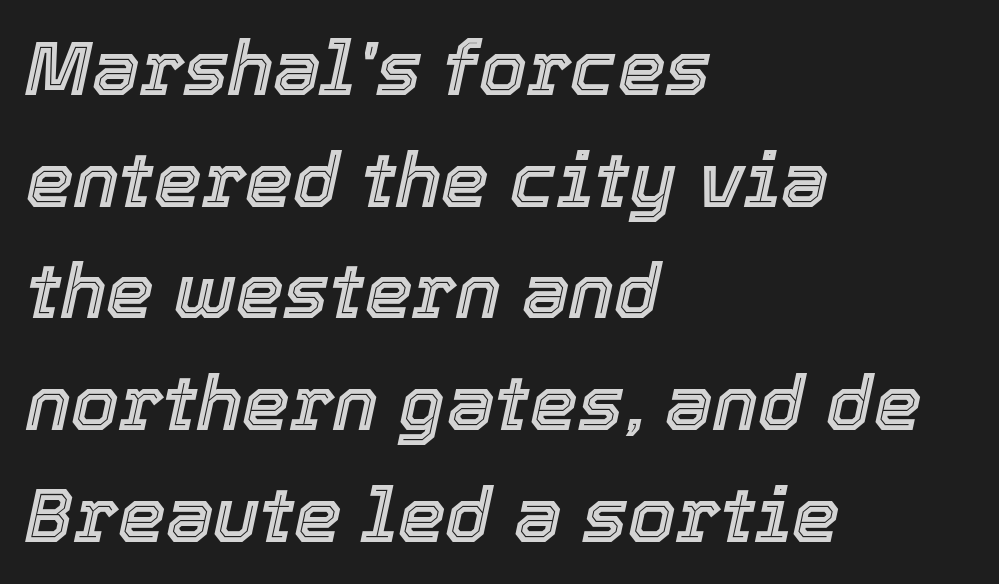
The image shows 76 px text type, italic (leaning right); set left-aligned, normal line spacing (1.47x), normal letter spacing, not underlined; a medium x-height.
